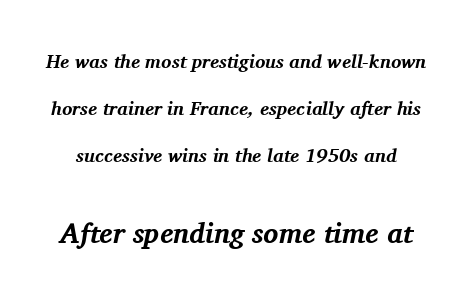
{"serif": "yes", "italic": "yes", "lean": "right", "slant_degrees": 11, "bold": "yes", "weight": "bold", "width": "normal", "stroke_contrast": "medium", "x_height": "medium", "monospaced": "no", "underline": "no", "line_spacing": "loose", "line_spacing_ratio": 2.48, "letter_spacing": "normal", "letter_spacing_em": 0.0, "larger_block": "second", "size_ratio": 1.47, "glyph_px": 28}
